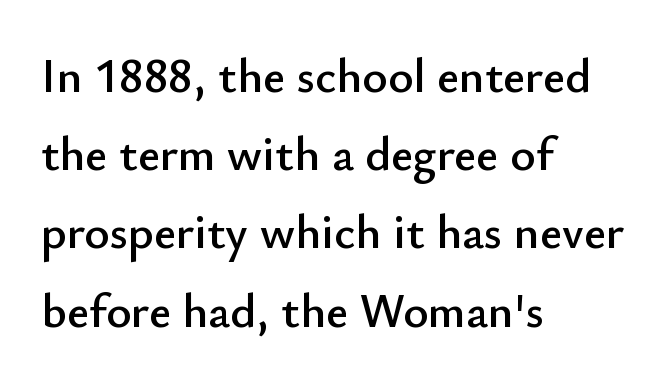
The image shows 48 px sans-serif type, upright; set left-aligned, normal line spacing (1.63x), normal letter spacing, not underlined; low stroke contrast and a small x-height.
